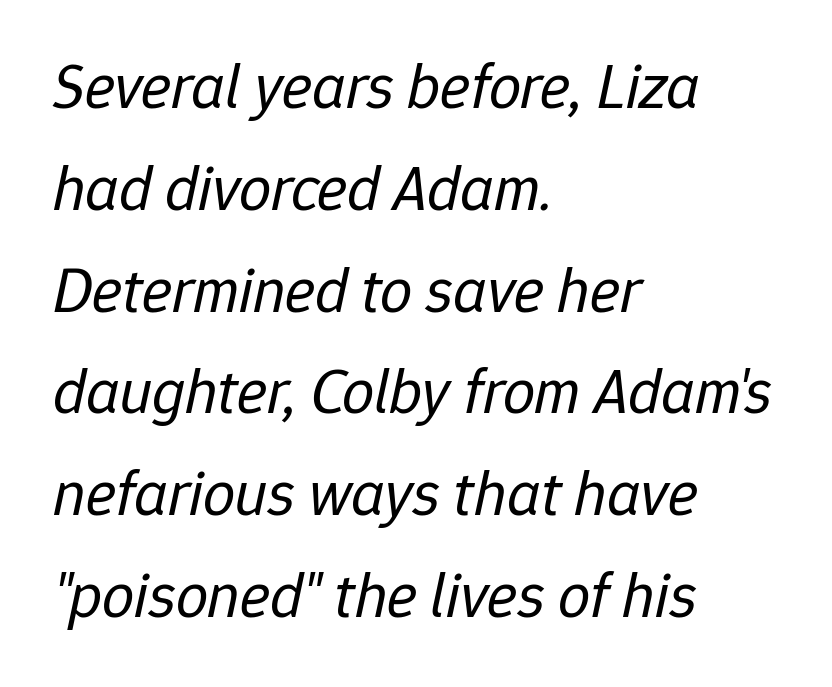
The rendering uses natural spacing where letterforms have individual widths. This is oblique type, the kind used for emphasis or titles. One-word summary of the alignment: left. In terms of letterspacing, this is plain default setting. Has an underline been added? It has not. No extra ink here — the face is not bold.
